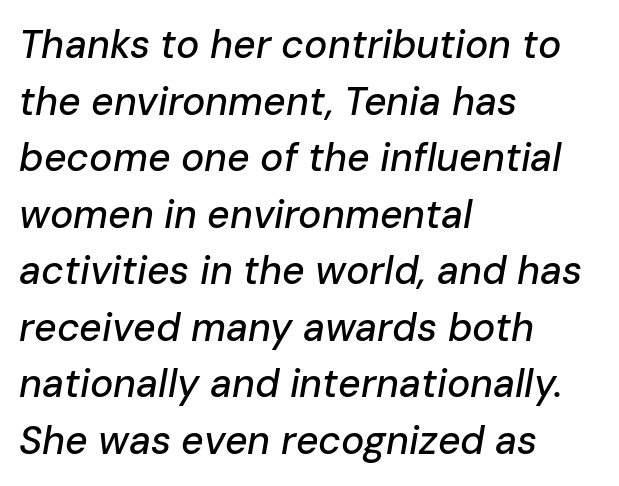
Q: Is the text italic (slanted)? A: Yes, it leans right by about 10 degrees.
Q: Is the text underlined? A: No.
Q: How is the paragraph aligned? A: Left-aligned.
Q: Is the spacing between letters normal or unusually wide? A: Normal.
Q: Is the spacing between lines tight, normal or loose? A: Normal.
Q: Width (condensed, normal, or wide)? A: Normal.
Q: Stroke contrast? A: Low.
Q: x-height? A: Medium.
Q: Monospaced? A: No.
